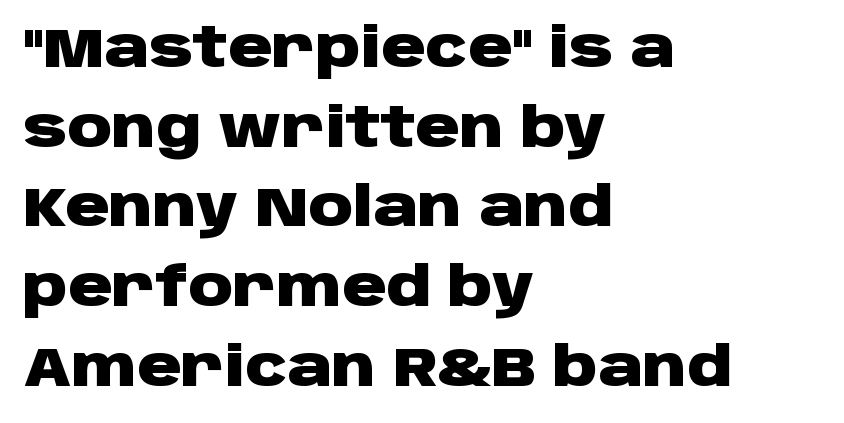
{"serif": "no", "italic": "no", "bold": "yes", "weight": "heavy", "width": "wide", "stroke_contrast": "low", "x_height": "large", "monospaced": "no", "underline": "no", "align": "left", "line_spacing": "normal", "line_spacing_ratio": 1.45, "letter_spacing": "normal", "letter_spacing_em": 0.0, "glyph_px": 55}
